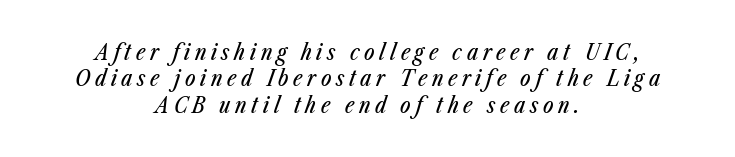
{"italic": "yes", "lean": "right", "slant_degrees": 23, "underline": "no", "align": "center", "line_spacing_ratio": 1.2, "letter_spacing": "wide", "letter_spacing_em": 0.21, "glyph_px": 22}
